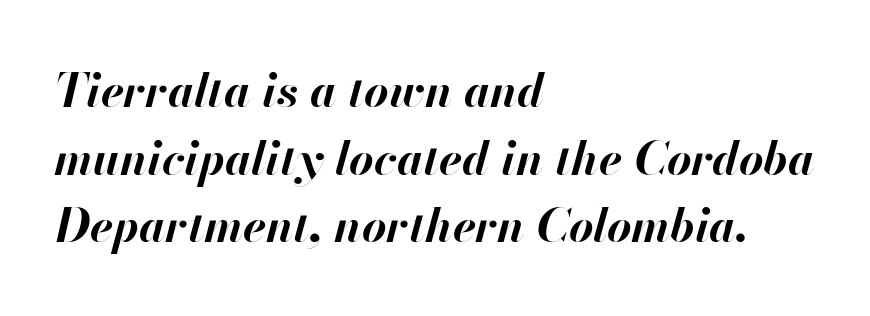
Q: Is the text bold? A: Yes.
Q: Is the text italic (slanted)? A: Yes, it leans right by about 13 degrees.
Q: Is the text underlined? A: No.
Q: How is the paragraph aligned? A: Left-aligned.
Q: Is the spacing between letters normal or unusually wide? A: Normal.
Q: Is the spacing between lines tight, normal or loose? A: Normal.
Q: Width (condensed, normal, or wide)? A: Normal.
Q: Stroke contrast? A: High.
Q: x-height? A: Small.
Q: Monospaced? A: No.
